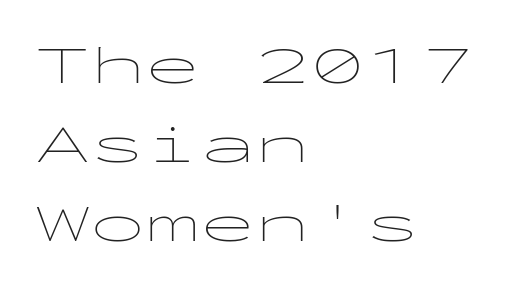
Q: Is the text bold? A: No.
Q: Is the text italic (slanted)? A: No, it is upright.
Q: Is the typeface a serif or a sans-serif typeface? A: Sans-serif.
Q: Is the text underlined? A: No.
Q: How is the paragraph aligned? A: Left-aligned.
Q: Is the spacing between letters normal or unusually wide? A: Normal.
Q: Is the spacing between lines tight, normal or loose? A: Normal.
Q: Width (condensed, normal, or wide)? A: Wide.
Q: Stroke contrast? A: Low.
Q: x-height? A: Medium.
Q: Monospaced? A: Yes.
